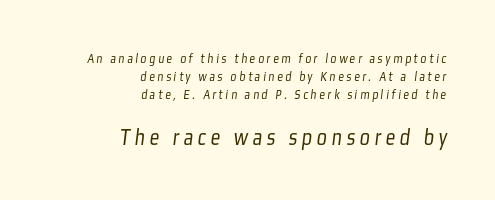
The passage is arranged like a letterhead date or caption credit — flush right. The space directly below the letters is spotless. The space between consecutive lines is moderate. Vertical stems look standard width or narrower in stroke.
